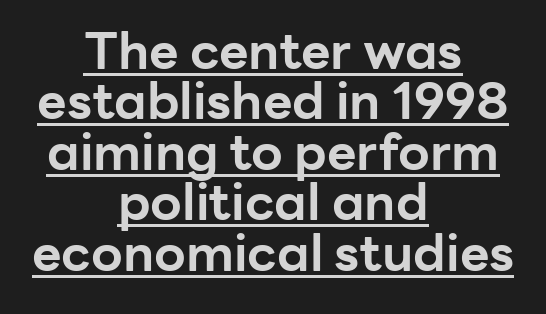
{"serif": "no", "italic": "no", "bold": "yes", "weight": "bold", "width": "normal", "stroke_contrast": "low", "x_height": "medium", "monospaced": "no", "underline": "yes", "align": "center", "line_spacing": "tight", "line_spacing_ratio": 0.99, "letter_spacing": "normal", "letter_spacing_em": 0.0, "glyph_px": 51}
